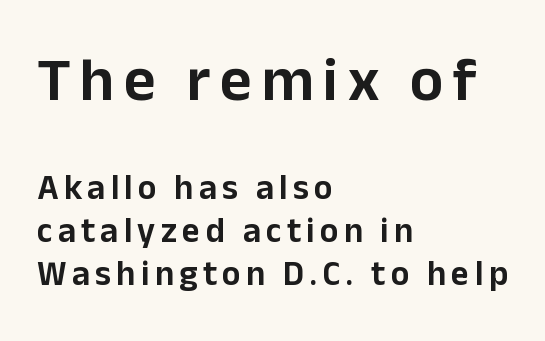
The image shows 62 px sans-serif type, upright; set left-aligned, line spacing 1.23x, not underlined; the first (top) block is 1.77x larger; low stroke contrast and a medium x-height.
